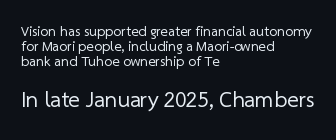
The image shows 22 px text type; set left-aligned, tight line spacing (1.07x), normal letter spacing, not underlined; the second (bottom) block is 1.57x larger.
